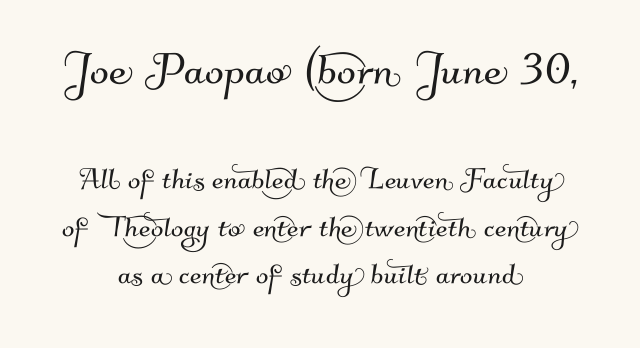
Q: Is the typeface a serif or a sans-serif typeface? A: Sans-serif.
Q: Is the text underlined? A: No.
Q: How is the paragraph aligned? A: Centered.
Q: Is the spacing between letters normal or unusually wide? A: Normal.
Q: Is the spacing between lines tight, normal or loose? A: Normal.
Q: Which block of text is set in a larger size, the first (top) or the second (bottom)? A: The first (top) one.
Q: Width (condensed, normal, or wide)? A: Normal.
Q: Stroke contrast? A: Medium.
Q: x-height? A: Small.
Q: Monospaced? A: No.
